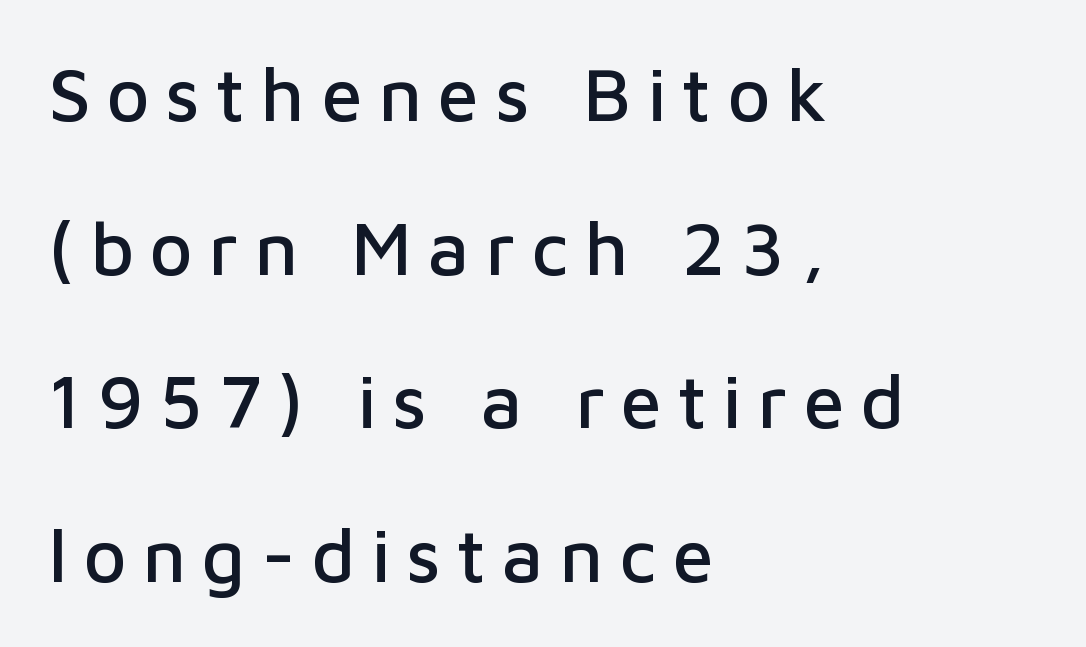
The image shows 75 px sans-serif type, upright; set left-aligned, loose line spacing (2.05x), unusually wide letter spacing (+0.21 em), not underlined; low stroke contrast and a medium x-height.
